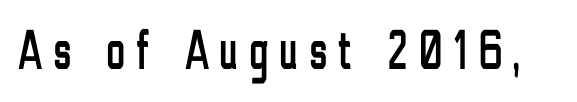
{"serif": "no", "italic": "no", "width": "condensed", "stroke_contrast": "low", "x_height": "medium", "monospaced": "no", "underline": "no", "letter_spacing": "wide", "letter_spacing_em": 0.2, "glyph_px": 56}
